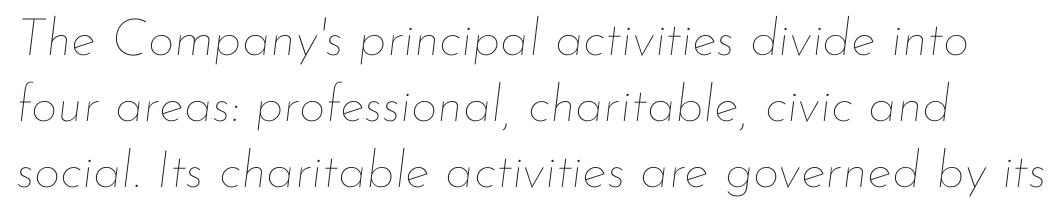
{"italic": "yes", "lean": "right", "slant_degrees": 7, "bold": "no", "weight": "thin", "width": "normal", "stroke_contrast": "low", "x_height": "small", "monospaced": "no", "underline": "no", "line_spacing": "normal", "line_spacing_ratio": 1.27, "letter_spacing": "normal", "letter_spacing_em": 0.0, "glyph_px": 52}
